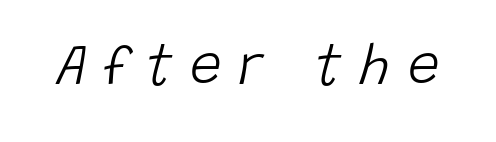
{"italic": "yes", "lean": "right", "slant_degrees": 15, "bold": "no", "weight": "light", "width": "normal", "stroke_contrast": "low", "x_height": "large", "monospaced": "no", "underline": "no", "letter_spacing": "wide", "letter_spacing_em": 0.3, "glyph_px": 57}
